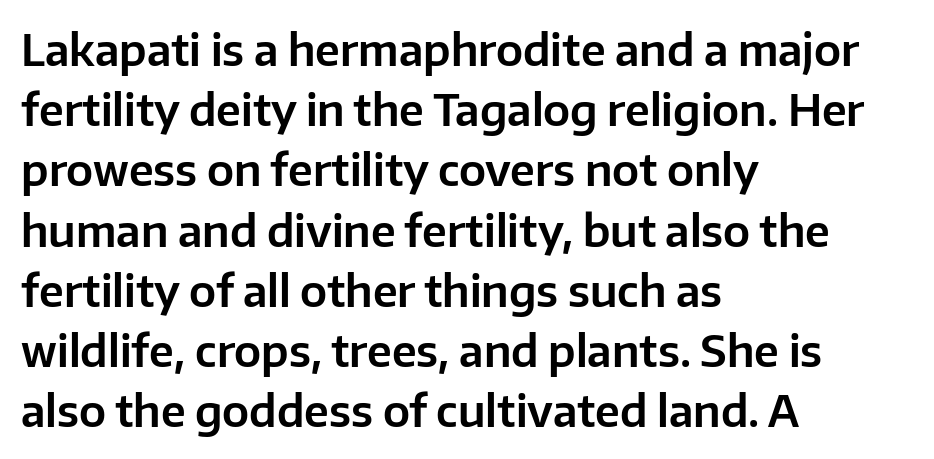
Q: Is the text italic (slanted)? A: No, it is upright.
Q: Is the typeface a serif or a sans-serif typeface? A: Sans-serif.
Q: Is the text underlined? A: No.
Q: How is the paragraph aligned? A: Left-aligned.
Q: Is the spacing between letters normal or unusually wide? A: Normal.
Q: Is the spacing between lines tight, normal or loose? A: Normal.
Q: Width (condensed, normal, or wide)? A: Normal.
Q: Stroke contrast? A: Low.
Q: x-height? A: Medium.
Q: Monospaced? A: No.
